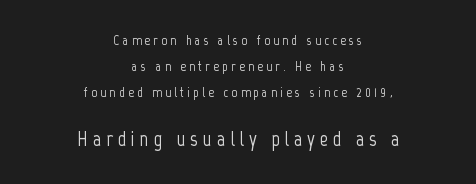
No italicization has been applied; the sample stays upright. These two chunks differ in scale, with the bottom chunk taking the larger measure. The lines are quadded center. Only glyphs here, with clear space below each row. The passage shown has open, widely tracked lettering throughout.
